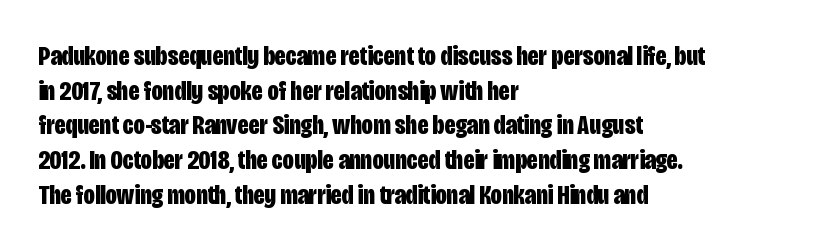
The letterforms sit shoulder to shoulder at normal distance. The lettering holds an erect, upright posture throughout. Decoration check: the copy has no underline. Horizontal alignment here is leftward, the default for most running prose.
